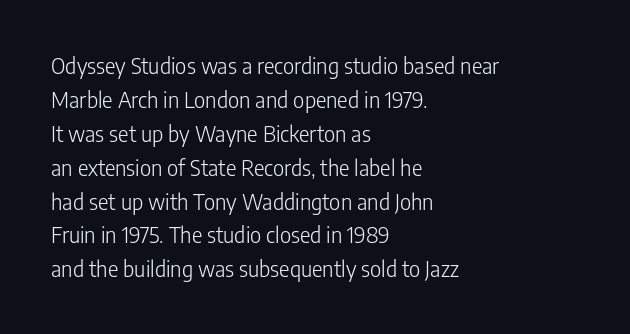
These lines stack with their left ends in a neat column. Any mark beneath the type? The region is blank. Short note: letters normally spaced. The type sits square on the baseline with zero lean.
